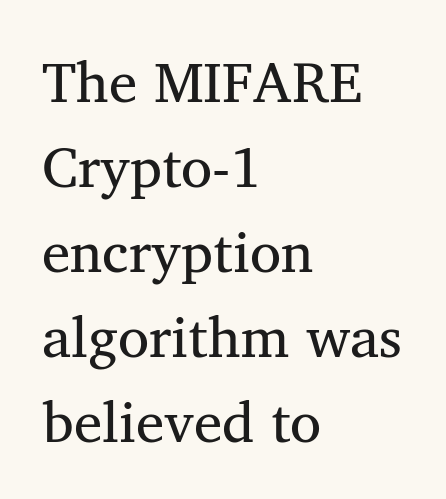
Q: Is the text bold? A: No.
Q: Is the text italic (slanted)? A: No, it is upright.
Q: Is the typeface a serif or a sans-serif typeface? A: Serif.
Q: Is the text underlined? A: No.
Q: How is the paragraph aligned? A: Left-aligned.
Q: Is the spacing between letters normal or unusually wide? A: Normal.
Q: Is the spacing between lines tight, normal or loose? A: Normal.
Q: Width (condensed, normal, or wide)? A: Normal.
Q: Stroke contrast? A: Medium.
Q: x-height? A: Medium.
Q: Monospaced? A: No.
